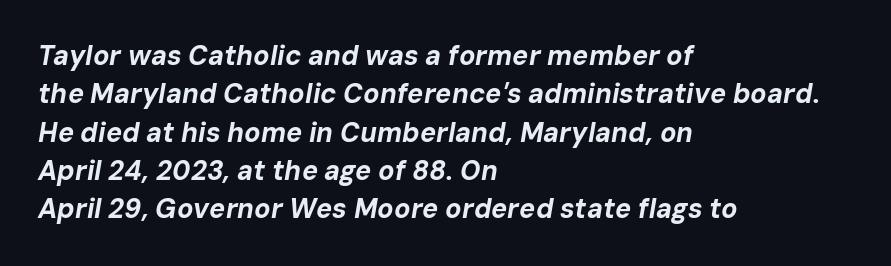
This sample keeps an unexceptional amount of space between lines. The tracking reads as untouched default to a designer's eye. Anything drawn beneath the words? Only blank space. Does the copy run flush right? No — it runs flush left. Italic? Definitely — the glyphs are oblique. How heavy is the stroke? Heavy — this is a bold.
